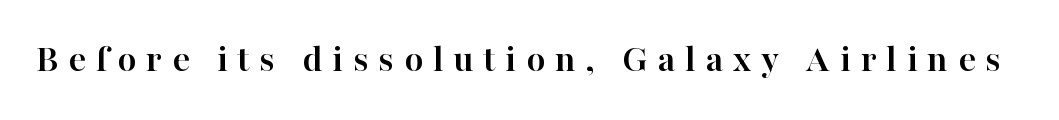
Q: Is the text bold? A: Yes.
Q: Is the text italic (slanted)? A: No, it is upright.
Q: Is the typeface a serif or a sans-serif typeface? A: Serif.
Q: Is the text underlined? A: No.
Q: Is the spacing between letters normal or unusually wide? A: Unusually wide.
Q: Width (condensed, normal, or wide)? A: Normal.
Q: Stroke contrast? A: High.
Q: x-height? A: Medium.
Q: Monospaced? A: No.
